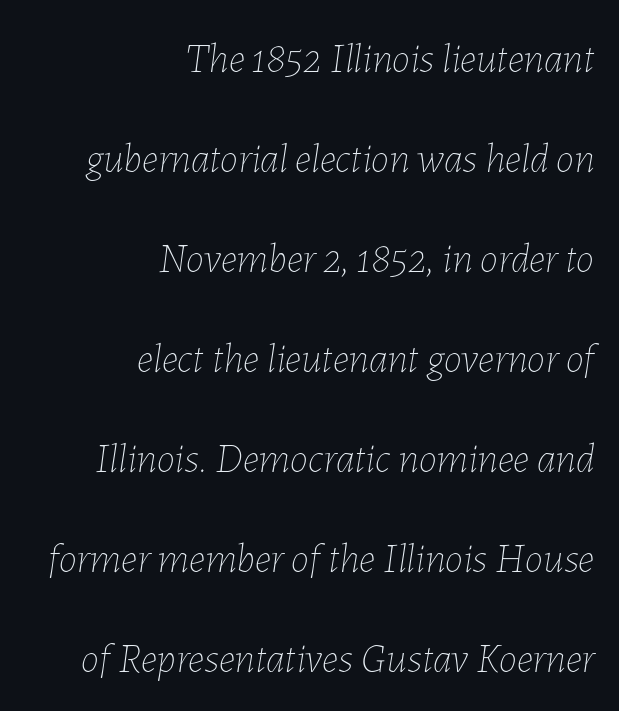
{"italic": "yes", "lean": "right", "slant_degrees": 7, "bold": "no", "weight": "thin", "width": "normal", "stroke_contrast": "low", "x_height": "medium", "monospaced": "no", "underline": "no", "align": "right", "line_spacing": "loose", "line_spacing_ratio": 2.44, "letter_spacing": "normal", "letter_spacing_em": 0.0, "glyph_px": 41}
